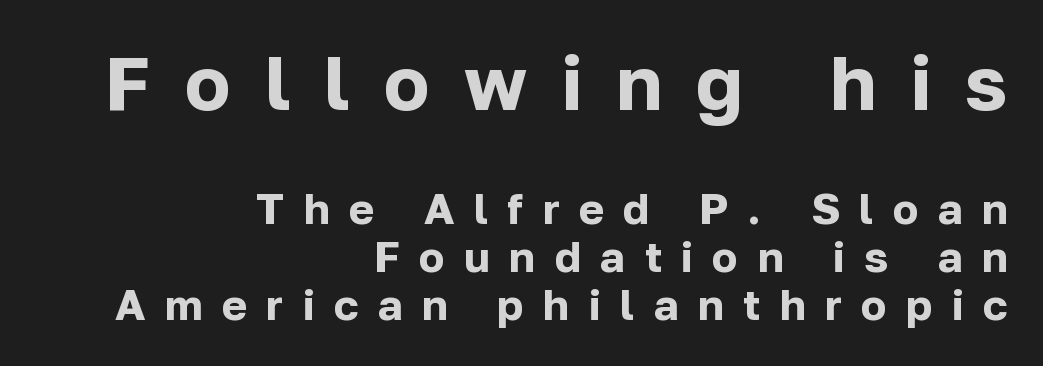
{"serif": "no", "italic": "no", "bold": "yes", "weight": "bold", "width": "normal", "stroke_contrast": "low", "x_height": "medium", "monospaced": "no", "underline": "no", "align": "right", "line_spacing": "tight", "line_spacing_ratio": 1.12, "letter_spacing": "wide", "letter_spacing_em": 0.45, "larger_block": "first", "size_ratio": 1.77, "glyph_px": 76}
